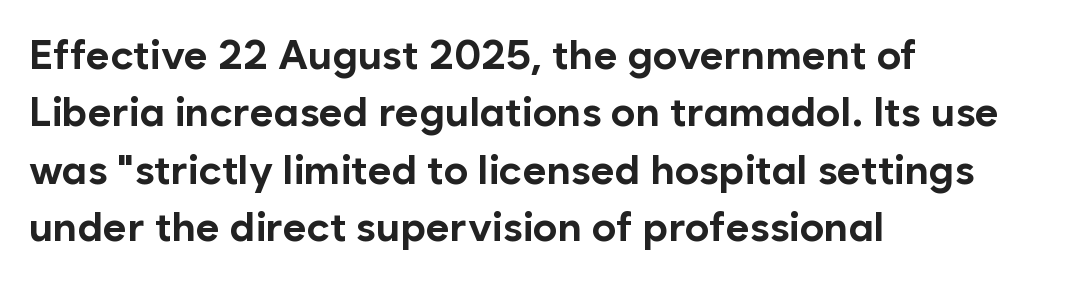
The image shows 41 px bold sans-serif type, upright; set left-aligned, normal line spacing (1.4x), normal letter spacing, not underlined; low stroke contrast and a medium x-height.
